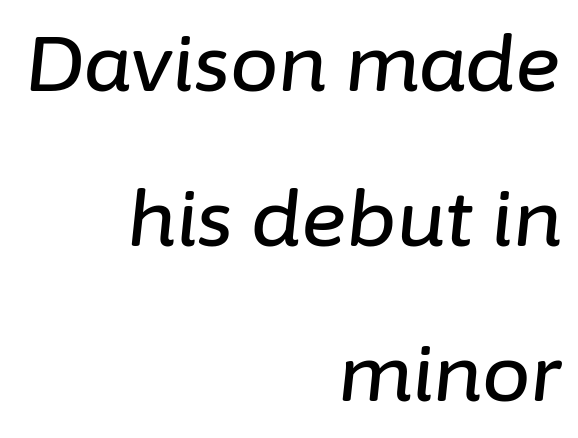
The image shows 77 px text type, italic (leaning right); set right-aligned, loose line spacing (2.01x), normal letter spacing, not underlined; low stroke contrast and a medium x-height.
